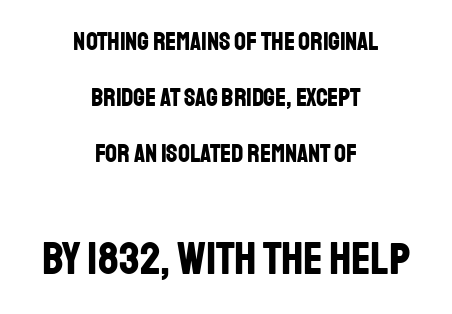
Q: Is the text bold? A: Yes.
Q: Is the text italic (slanted)? A: No, it is upright.
Q: Is the typeface a serif or a sans-serif typeface? A: Sans-serif.
Q: Is the text underlined? A: No.
Q: How is the paragraph aligned? A: Centered.
Q: Is the spacing between letters normal or unusually wide? A: Normal.
Q: Is the spacing between lines tight, normal or loose? A: Loose.
Q: Which block of text is set in a larger size, the first (top) or the second (bottom)? A: The second (bottom) one.
Q: Width (condensed, normal, or wide)? A: Condensed.
Q: Stroke contrast? A: Low.
Q: x-height? A: Large.
Q: Monospaced? A: No.
